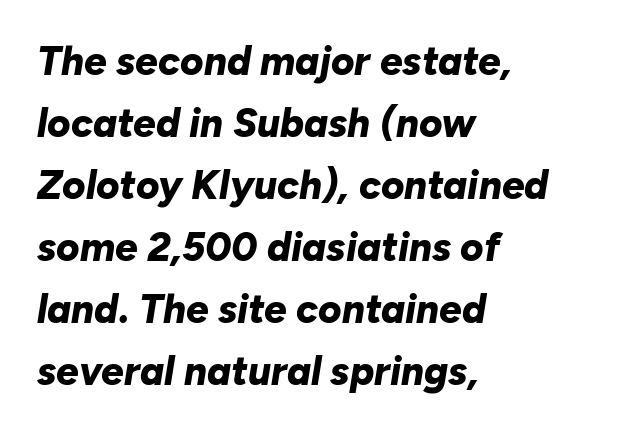
The image shows 40 px bold type, italic (leaning right); set left-aligned, normal line spacing (1.55x), normal letter spacing, not underlined; low stroke contrast and a medium x-height.
